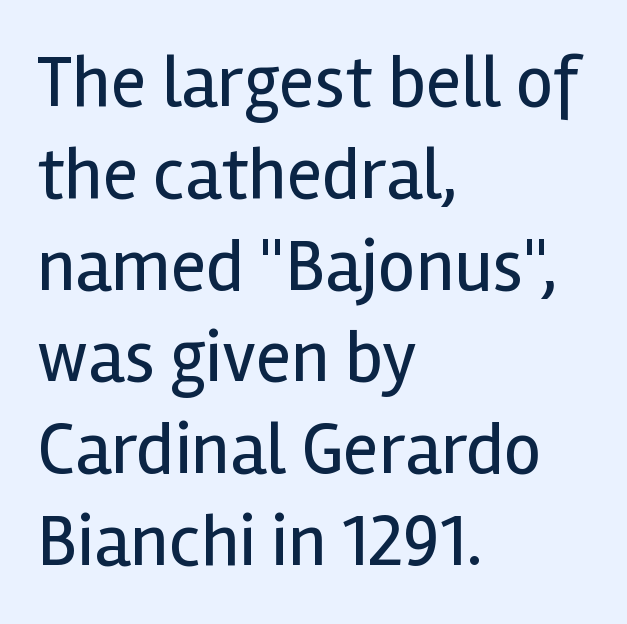
{"serif": "no", "italic": "no", "bold": "no", "weight": "regular", "width": "normal", "x_height": "medium", "monospaced": "no", "underline": "no", "align": "left", "line_spacing_ratio": 1.24, "letter_spacing": "normal", "letter_spacing_em": 0.0, "glyph_px": 74}
